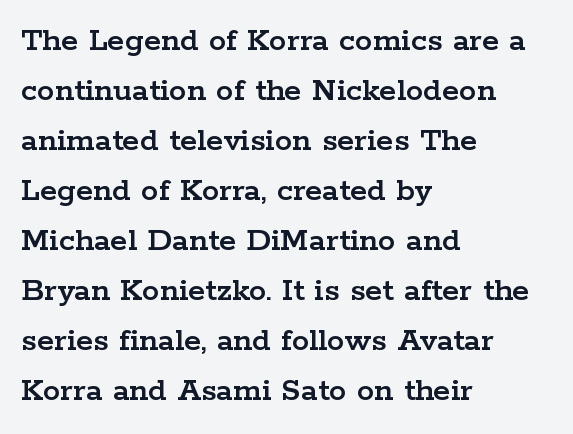
The image shows 35 px wide serif type, upright; set left-aligned, normal line spacing (1.43x), normal letter spacing, not underlined; low stroke contrast and a medium x-height.
